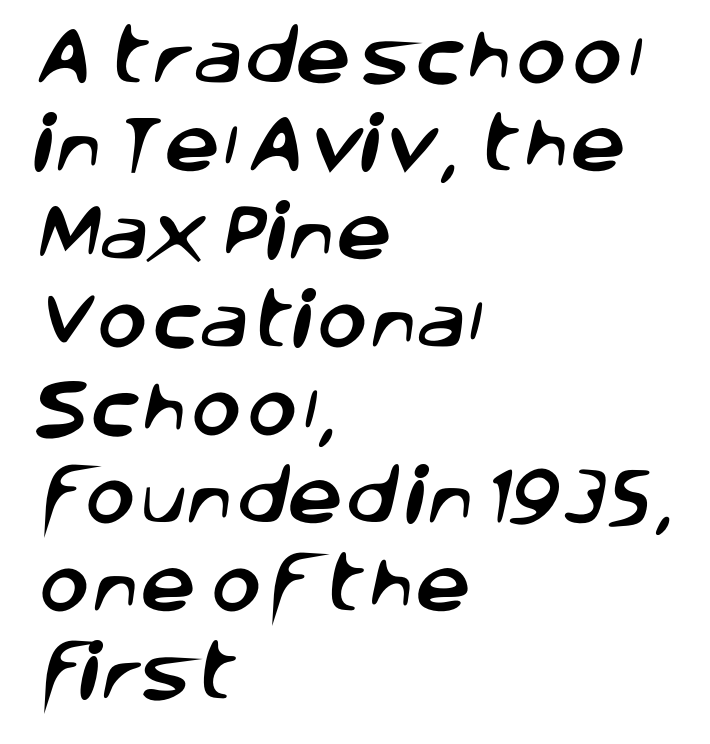
The letters carry no serifs — their stems end cleanly without finishing strokes. The ragged edge is on the right, which tells us the setting is flush left. Note the varied advance widths — an 'i' is clearly narrower than an 'm'. This rendering features lettering with no underline. No extra tracking has been applied to these lines. Students, observe: this is what conventionally led text looks like.
